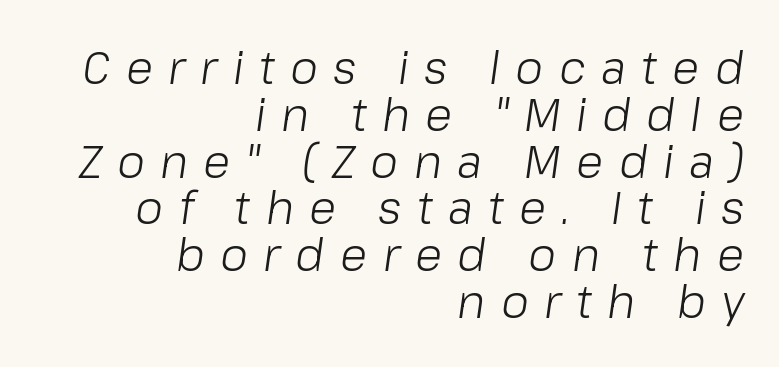
{"italic": "yes", "lean": "right", "slant_degrees": 8, "bold": "no", "weight": "light", "width": "normal", "stroke_contrast": "low", "x_height": "medium", "monospaced": "no", "underline": "no", "align": "right", "line_spacing": "tight", "line_spacing_ratio": 1.04, "letter_spacing": "wide", "letter_spacing_em": 0.34, "glyph_px": 45}
